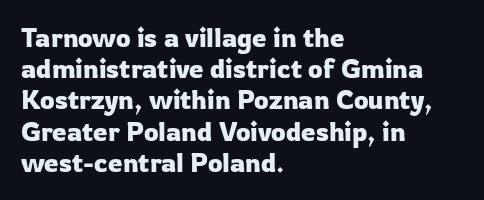
Q: Is the text italic (slanted)? A: No, it is upright.
Q: Is the text underlined? A: No.
Q: How is the paragraph aligned? A: Left-aligned.
Q: Is the spacing between letters normal or unusually wide? A: Normal.
